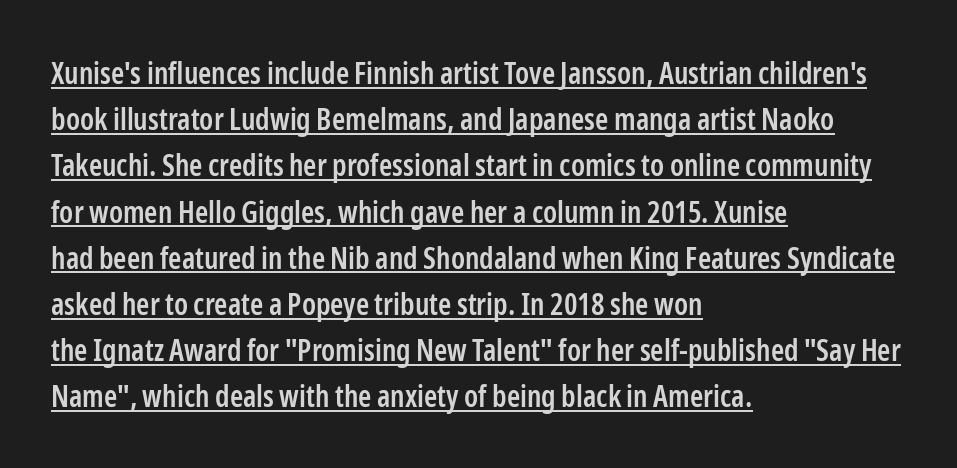
{"serif": "no", "italic": "no", "bold": "semi", "weight": "semibold", "width": "condensed", "stroke_contrast": "low", "x_height": "medium", "monospaced": "no", "underline": "yes", "align": "left", "line_spacing": "normal", "line_spacing_ratio": 1.54, "letter_spacing": "normal", "letter_spacing_em": 0.0, "glyph_px": 30}
